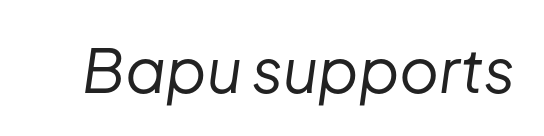
The passage shown is typed in a proportional face where columns would drift. Nothing heavy about these letters — not bold at all. When letters slant like this, we call the style italic. Short note: letters normally spaced. Just letters on the line, the space beneath them empty.
